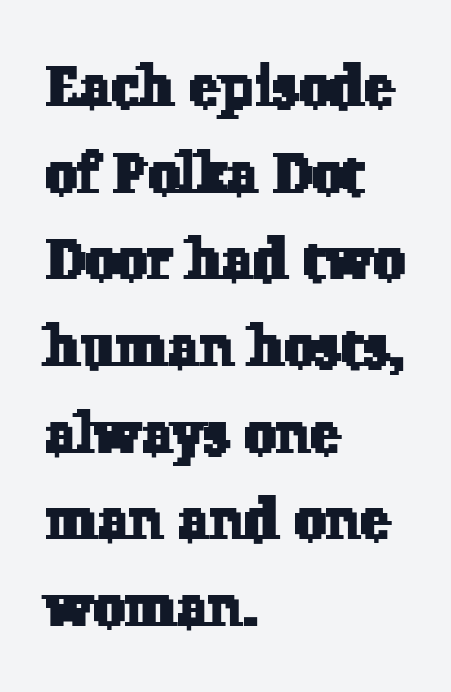
Horizontal bands of white between lines are of average thickness. Glance below the letters and you will spot only blank space. Default kerning and tracking; the words read as compact shapes. Looks like regular typesetting: each glyph gets only the width it needs. Type style note: has serifs. The setting favours the left margin, as ordinary paragraphs usually do.
